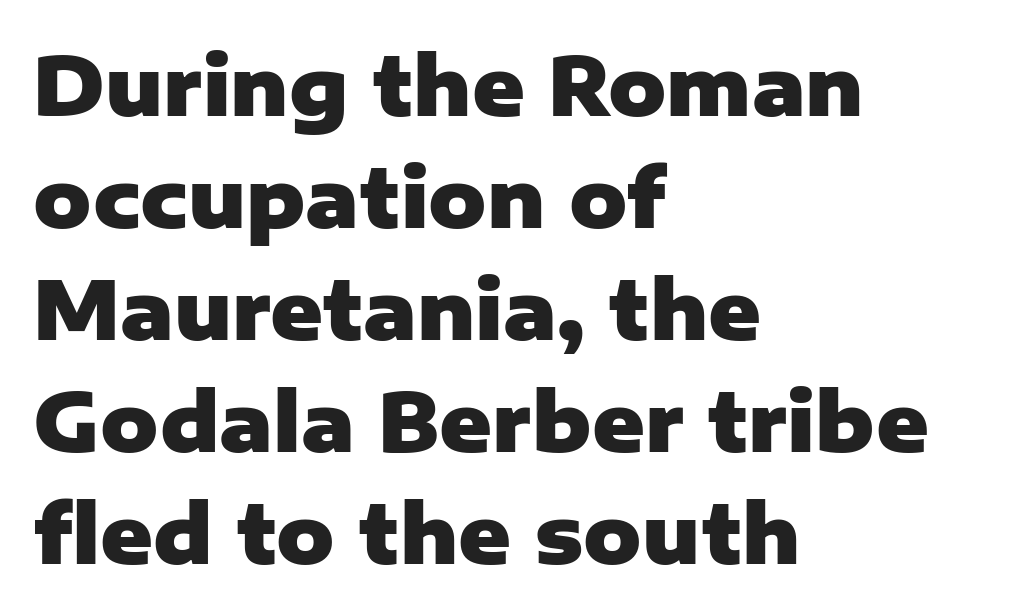
{"serif": "no", "italic": "no", "bold": "yes", "weight": "heavy", "width": "normal", "stroke_contrast": "low", "x_height": "medium", "monospaced": "no", "underline": "no", "align": "left", "line_spacing": "normal", "line_spacing_ratio": 1.4, "letter_spacing": "normal", "letter_spacing_em": 0.0, "glyph_px": 80}
